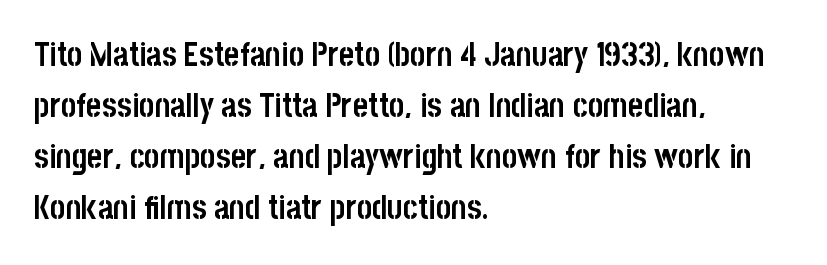
{"serif": "no", "italic": "no", "bold": "yes", "weight": "semibold", "width": "condensed", "stroke_contrast": "low", "x_height": "large", "monospaced": "no", "underline": "no", "align": "left", "line_spacing": "normal", "line_spacing_ratio": 1.55, "letter_spacing": "normal", "letter_spacing_em": 0.0, "glyph_px": 33}
